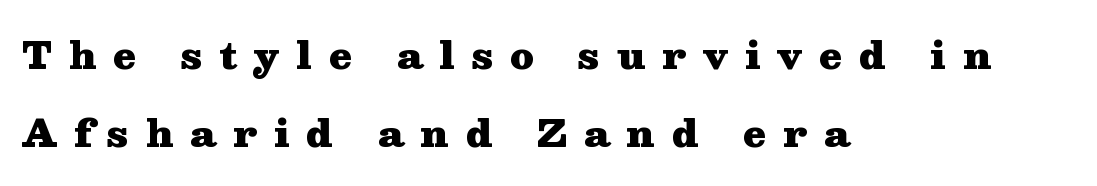
Students, this is bold: see how much ink each stroke carries. The type is letterspaced generously, with wide tracking. A classic flush-left, rag-right setting is used for this passage. Glance below the letters and you will spot only blank space. The rendering uses natural spacing where letterforms have individual widths. The type sits square on the baseline with zero lean.
